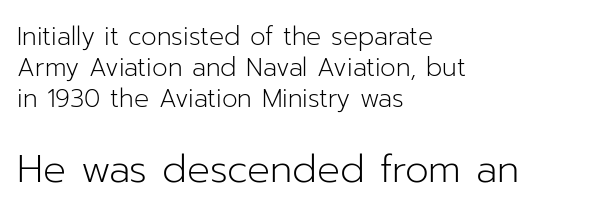
The characters display no serif detailing; their extremities are plain. Has an underline been added? It has not. This is the regular roman posture of the typeface. Leftover space on each line is placed entirely after the last word.
